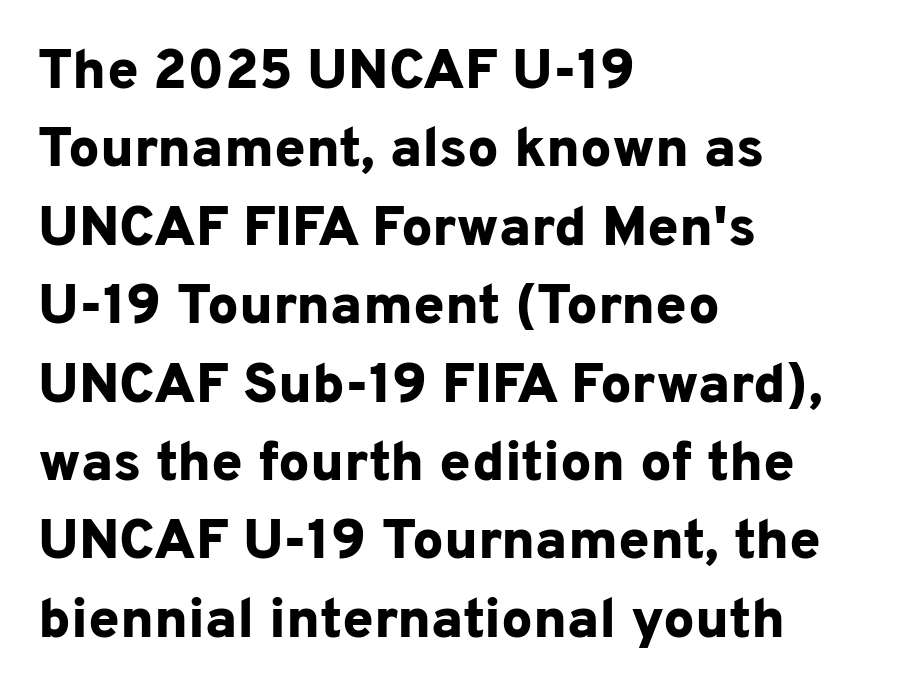
I'd call this a sans setting — the letters go barefoot. Casual observation: everything's shoved over to the left. Italic? Not at all — the glyphs are vertical. Line spacing here is normal. Each word holds together tightly as a unit, with standard inter-letter gaps.
